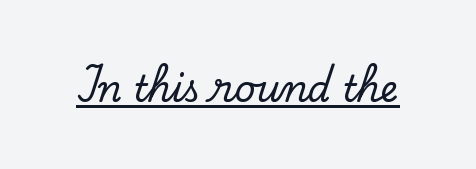
Character widths vary here, with narrow letters taking less room than wide ones. The text was rendered using a seriffed face with decorative stroke endings. Has an underline been added? It has.
